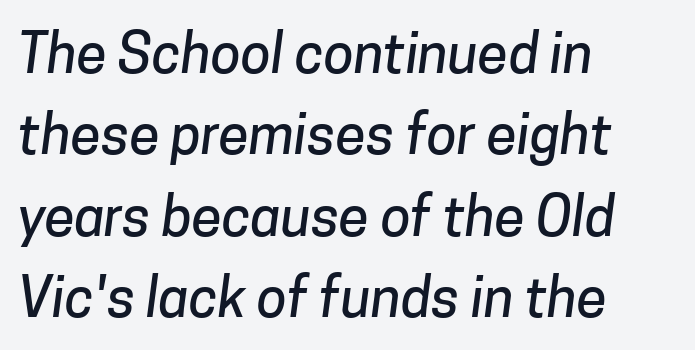
Here the designer chose a conventional face with non-uniform glyph widths. Nobody touched the tracking dial on this one. Unlike a traditional serif, this face leaves its strokes unadorned. Check under the words: just untouched page. Alignment: flush left.
